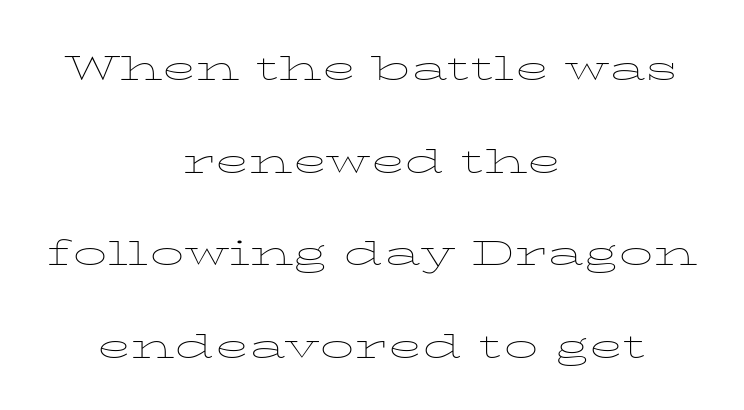
The image shows 45 px thin, wide type, upright; set centered, loose line spacing (2.06x), normal letter spacing, not underlined; low stroke contrast and a medium x-height.
